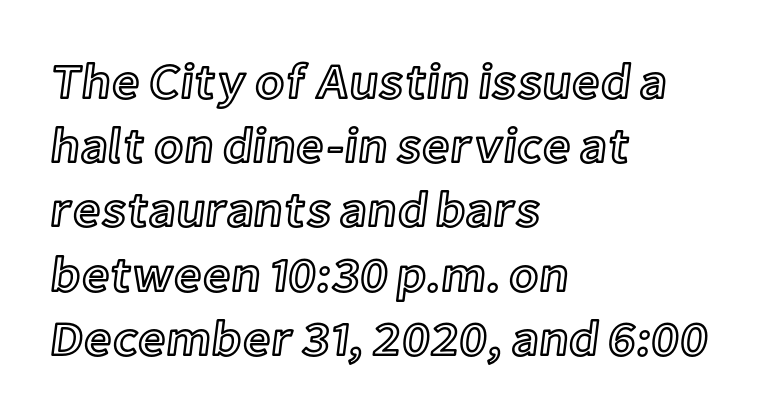
The gap between lines stays unmarked. Which margin do the lines hug? The left one — the right edge is uneven. Baseline-to-baseline distance is the conventional proportion of letter height. Think of a printed novel: that variable character pitch is what you see here.
